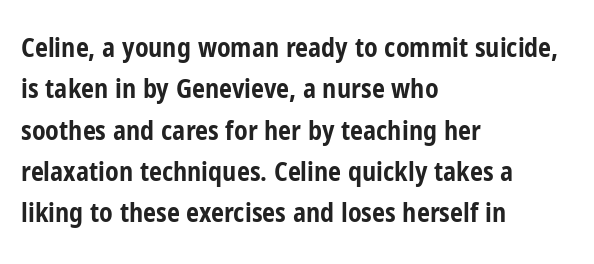
Descenders are the only things crossing below the line. Honestly, the row spacing looks completely unremarkable. The font is running at its bold setting. Inter-character spacing is left at the font's built-in metrics. Vertical strokes here are truly vertical.
